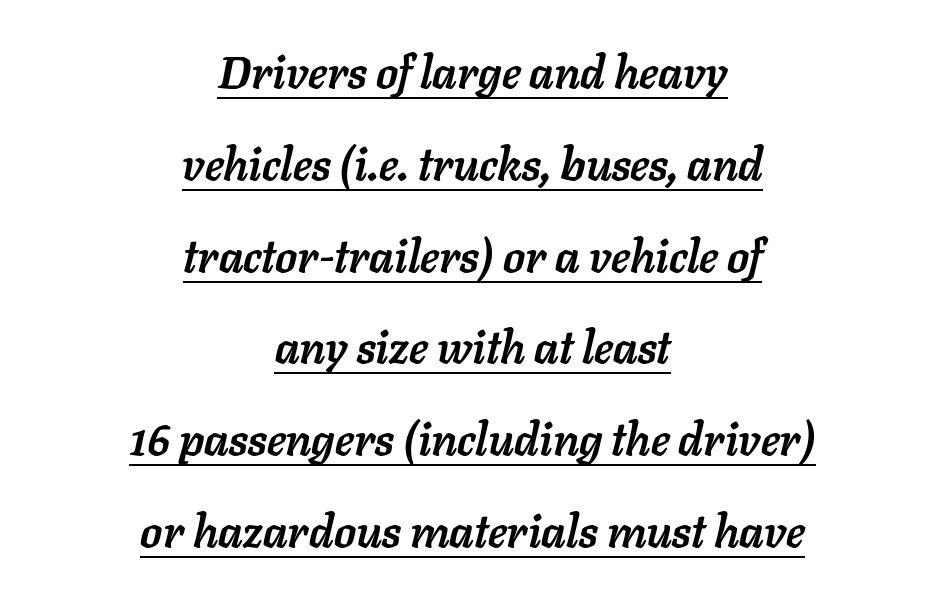
The image shows 45 px semibold type, italic (leaning right); set centered, loose line spacing (2.04x), normal letter spacing, underlined; low stroke contrast and a medium x-height.
